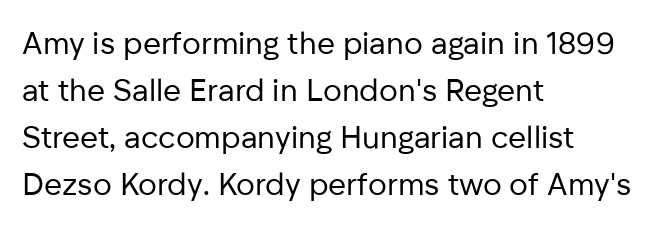
Proportional: the letters do not fall into vertical columns. The space directly below the letters is spotless. Does the type have serifs? No, each stem ends abruptly. The letterforms sit at book weight or below.
